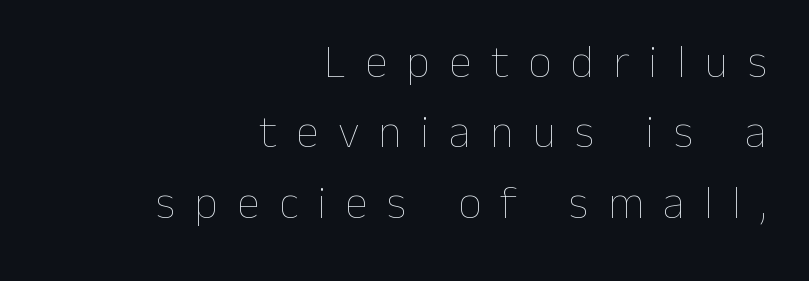
Is the letter spacing exaggerated? Yes — the characters are pushed far apart. The weight tops out at a normal text grade. The rendering uses natural spacing where letterforms have individual widths. Regarding leading, the lines here are spaced in the standard way. Where is the straight margin? On the right.
